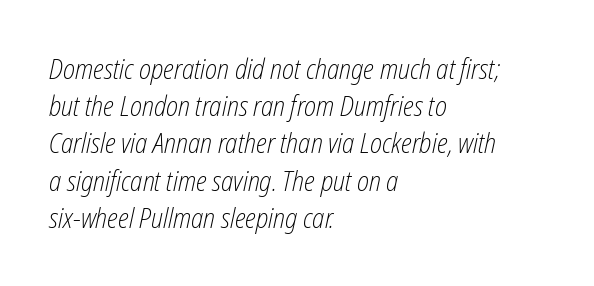
Only glyphs here, with clear space below each row. Posture: slanted. The lines sit at an ordinary, default distance from one another. Proportional: the letters do not fall into vertical columns. Which margin do the lines hug? The left one — the right edge is uneven. The gaps between neighbouring characters are ordinary and unremarkable.
